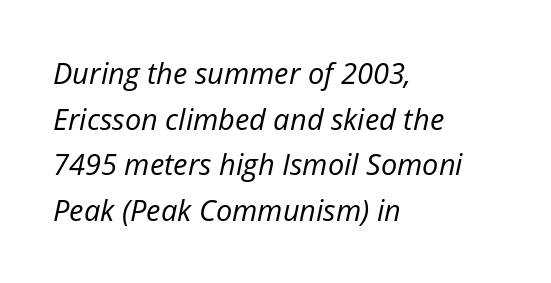
The image shows 29 px regular-weight type, italic (leaning right); set left-aligned, normal line spacing (1.57x), normal letter spacing, not underlined; low stroke contrast and a medium x-height.
